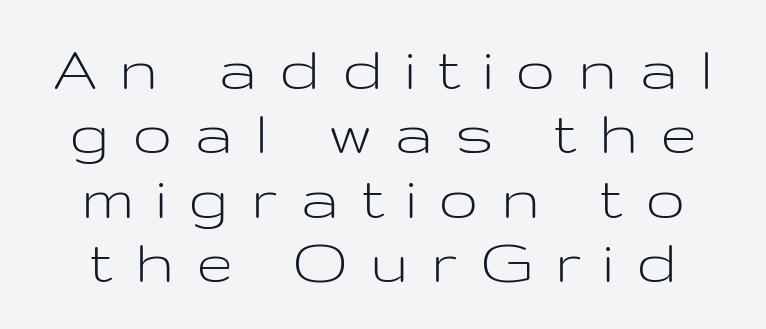
The image shows 67 px light, wide sans-serif type, upright; set tight line spacing (0.96x), unusually wide letter spacing (+0.33 em), not underlined; low stroke contrast and a medium x-height.
